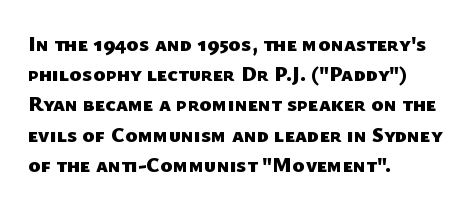
Q: Is the text bold? A: Yes.
Q: Is the text underlined? A: No.
Q: How is the paragraph aligned? A: Left-aligned.
Q: Is the spacing between letters normal or unusually wide? A: Normal.
Q: Is the spacing between lines tight, normal or loose? A: Normal.
